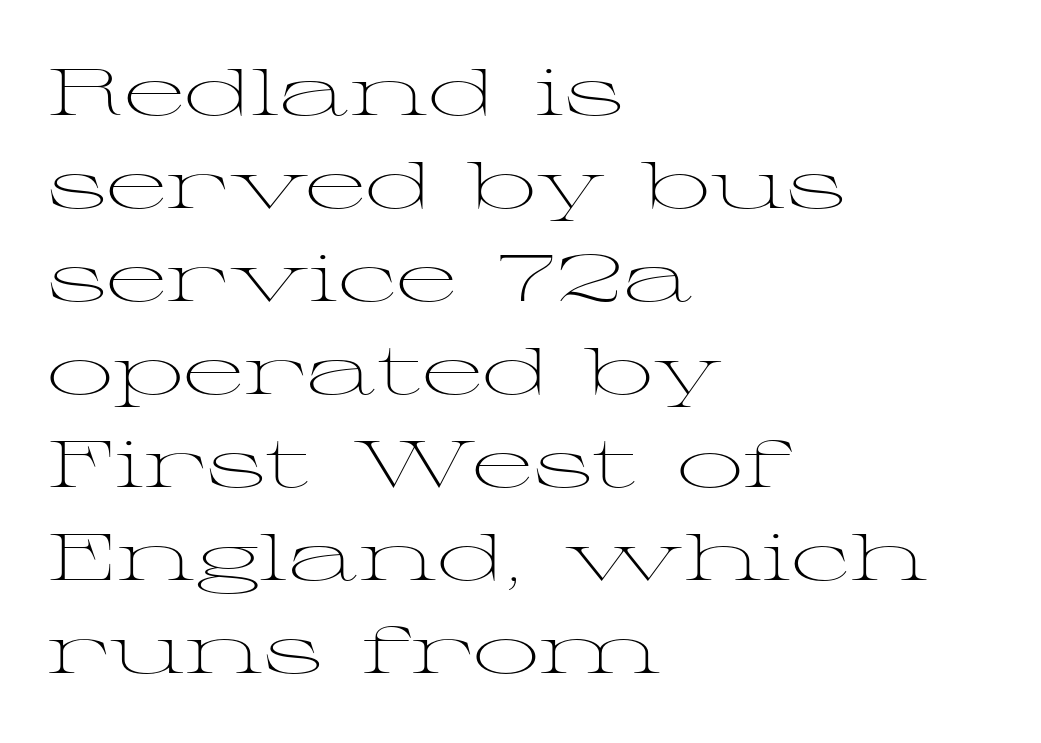
Is there any slant? The stems are plumb. The tracking reads as untouched default to a designer's eye. Nothing heavy about these letters — not bold at all. Descenders are the only things crossing below the line. A typesetter would call this leading conventional body-copy spacing. The compositor pushed each line to the left boundary.
